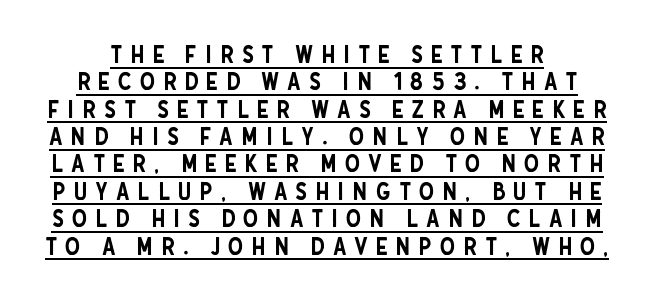
Q: Is the text italic (slanted)? A: No, it is upright.
Q: Is the text underlined? A: Yes.
Q: Is the spacing between letters normal or unusually wide? A: Unusually wide.
Q: Is the spacing between lines tight, normal or loose? A: Tight.
